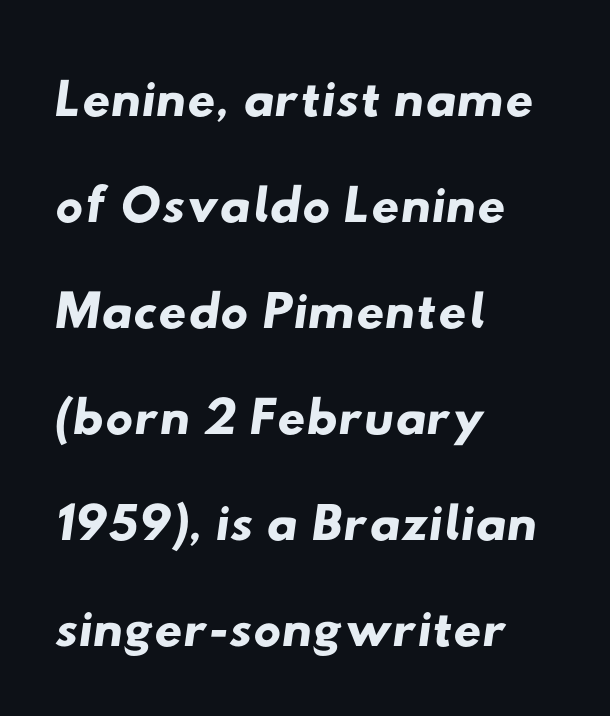
Note the varied advance widths — an 'i' is clearly narrower than an 'm'. I'd call this a sans setting — the letters go barefoot. Reading down the column, the eye jumps a familiar distance to each next line. Alignment: flush left. These lines keep a tight, regular rhythm from letter to letter.
